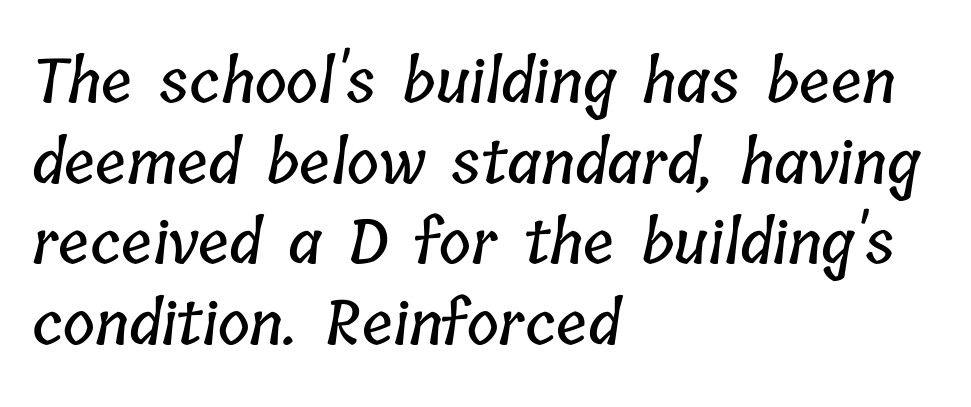
Q: Is the text underlined? A: No.
Q: How is the paragraph aligned? A: Left-aligned.
Q: Is the spacing between letters normal or unusually wide? A: Normal.
Q: Is the spacing between lines tight, normal or loose? A: Normal.
Q: Width (condensed, normal, or wide)? A: Condensed.
Q: Stroke contrast? A: Low.
Q: x-height? A: Medium.
Q: Monospaced? A: No.
